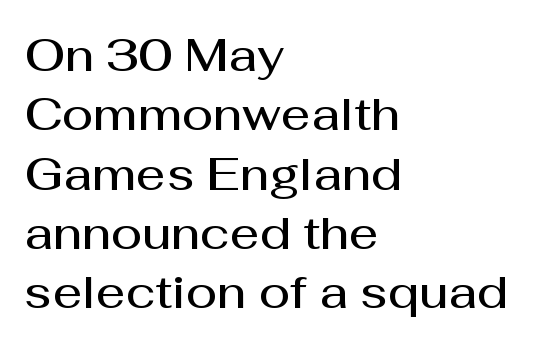
The horizontal fit of the characters is conventional and even. Varying glyph widths throughout — classic text-font behaviour. Set as a demibold, roughly 600 on the weight scale. Line spacing here is normal. Rule under the text: the space is simply empty. Compared with a centered layout, this one pins lines to the left instead.
